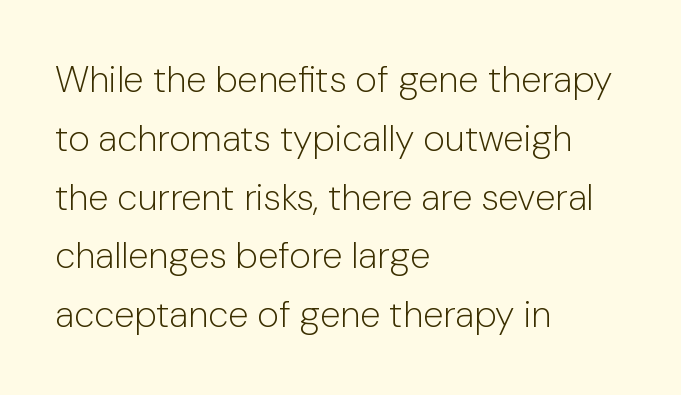
Posture: upright roman. All the whitespace from short lines collects on the right. Weight class: somewhere from thin through regular. The letters advance in unequal steps, a hallmark of proportional type.
